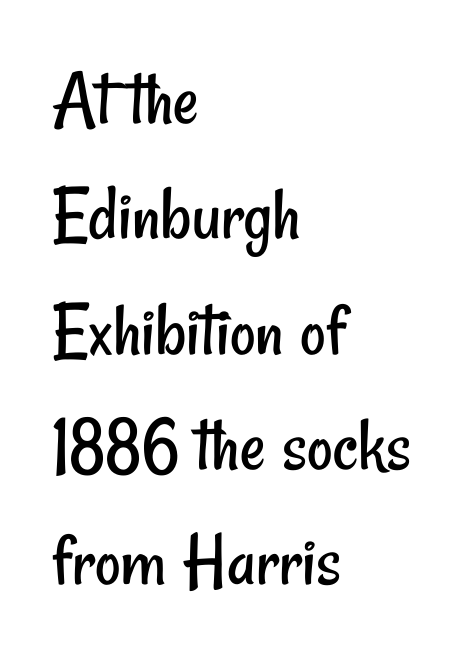
Q: Is the text bold? A: No.
Q: Is the typeface a serif or a sans-serif typeface? A: Sans-serif.
Q: Is the text underlined? A: No.
Q: How is the paragraph aligned? A: Left-aligned.
Q: Is the spacing between letters normal or unusually wide? A: Normal.
Q: Is the spacing between lines tight, normal or loose? A: Normal.
Q: Width (condensed, normal, or wide)? A: Condensed.
Q: Stroke contrast? A: Low.
Q: x-height? A: Small.
Q: Monospaced? A: No.
